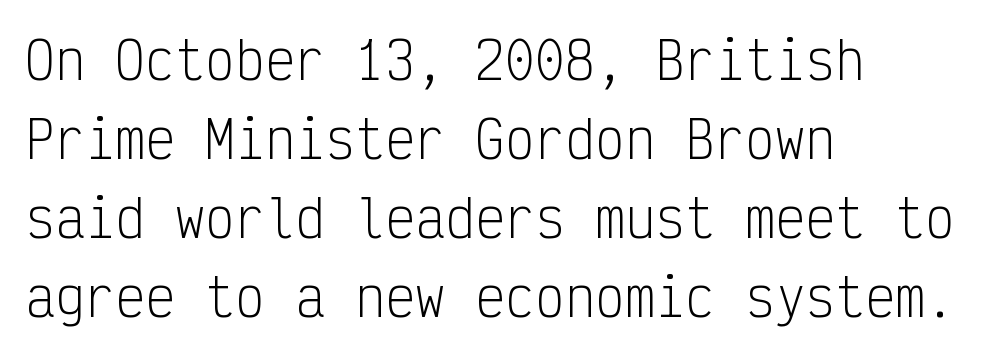
The image shows 50 px light, condensed sans-serif type, upright, monospaced; set left-aligned, normal line spacing (1.58x), normal letter spacing, not underlined; low stroke contrast and a medium x-height.
